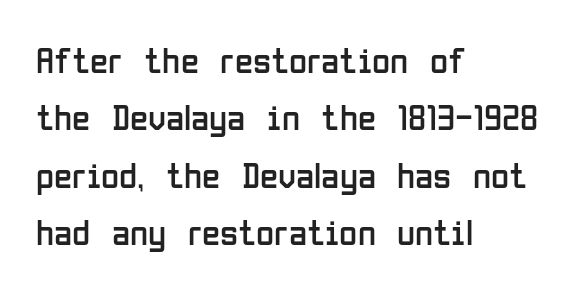
Q: Is the text bold? A: No.
Q: Is the text italic (slanted)? A: No, it is upright.
Q: Is the typeface a serif or a sans-serif typeface? A: Sans-serif.
Q: Is the text underlined? A: No.
Q: How is the paragraph aligned? A: Left-aligned.
Q: Is the spacing between letters normal or unusually wide? A: Normal.
Q: Is the spacing between lines tight, normal or loose? A: Normal.
Q: Width (condensed, normal, or wide)? A: Condensed.
Q: Stroke contrast? A: Low.
Q: x-height? A: Medium.
Q: Monospaced? A: No.
